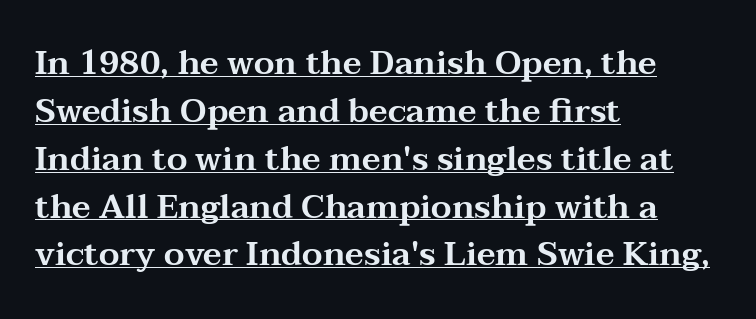
Q: Is the text italic (slanted)? A: No, it is upright.
Q: Is the typeface a serif or a sans-serif typeface? A: Serif.
Q: Is the text underlined? A: Yes.
Q: How is the paragraph aligned? A: Left-aligned.
Q: Is the spacing between letters normal or unusually wide? A: Normal.
Q: Is the spacing between lines tight, normal or loose? A: Normal.
Q: Width (condensed, normal, or wide)? A: Wide.
Q: Stroke contrast? A: Medium.
Q: x-height? A: Medium.
Q: Monospaced? A: No.
